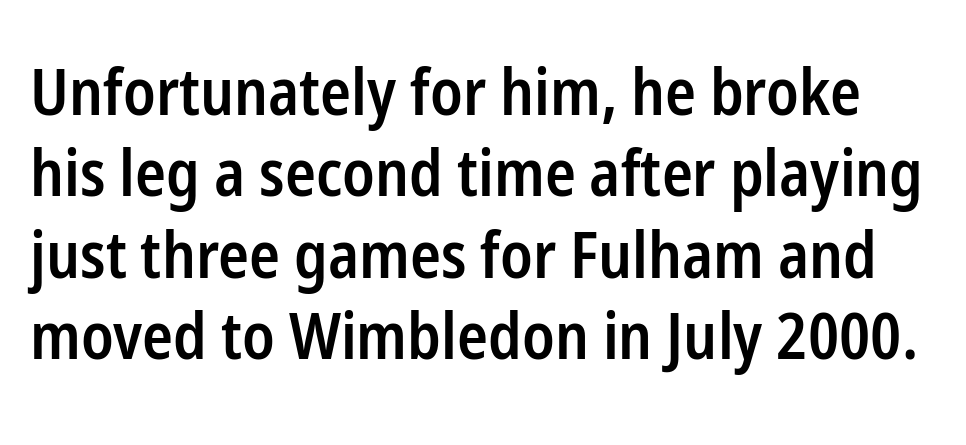
Q: Is the text bold? A: Semi-bold.
Q: Is the text italic (slanted)? A: No, it is upright.
Q: Is the typeface a serif or a sans-serif typeface? A: Sans-serif.
Q: Is the text underlined? A: No.
Q: Is the spacing between letters normal or unusually wide? A: Normal.
Q: Is the spacing between lines tight, normal or loose? A: Normal.
Q: Width (condensed, normal, or wide)? A: Condensed.
Q: Stroke contrast? A: Low.
Q: x-height? A: Medium.
Q: Monospaced? A: No.
